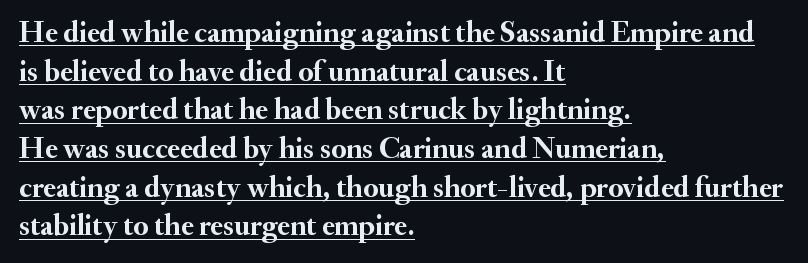
Q: Is the text bold? A: Yes.
Q: Is the text italic (slanted)? A: No, it is upright.
Q: Is the typeface a serif or a sans-serif typeface? A: Serif.
Q: Is the text underlined? A: Yes.
Q: How is the paragraph aligned? A: Left-aligned.
Q: Is the spacing between letters normal or unusually wide? A: Normal.
Q: Is the spacing between lines tight, normal or loose? A: Normal.
Q: Width (condensed, normal, or wide)? A: Normal.
Q: Stroke contrast? A: Medium.
Q: x-height? A: Small.
Q: Monospaced? A: No.
